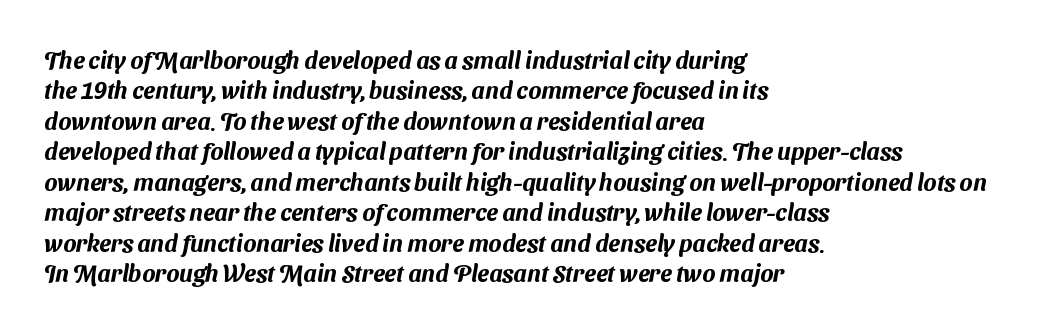
Q: Is the text underlined? A: No.
Q: How is the paragraph aligned? A: Left-aligned.
Q: Is the spacing between letters normal or unusually wide? A: Normal.
Q: Is the spacing between lines tight, normal or loose? A: Normal.
